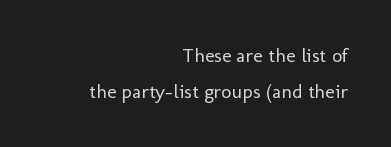
The image shows 20 px text type, upright; set right-aligned, line spacing 1.79x, normal letter spacing, not underlined.
